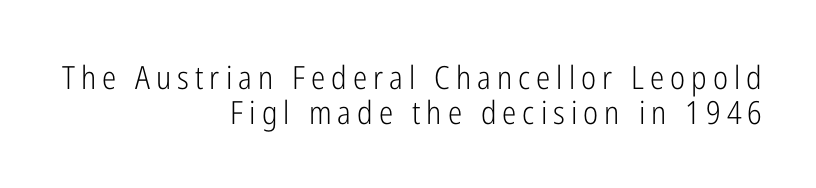
The image shows 32 px light, condensed sans-serif type, upright; set right-aligned, tight line spacing (1.08x), not underlined; low stroke contrast and a medium x-height.
